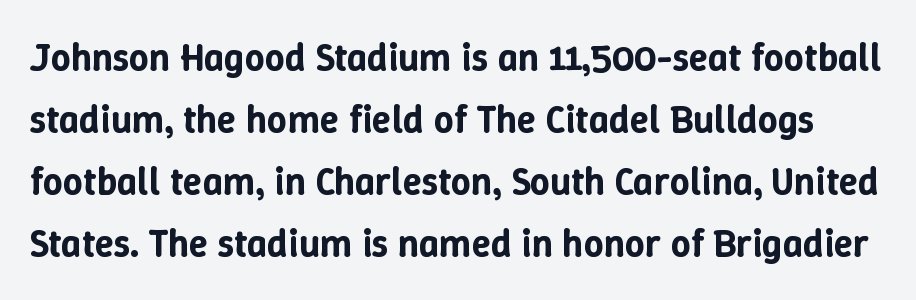
The image shows 39 px text type, upright; set normal line spacing (1.59x), normal letter spacing, not underlined; low stroke contrast and a medium x-height.
